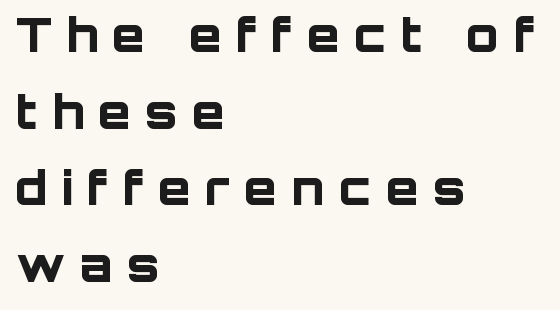
Short and long lines alike share a common starting point at left. Stroke thickness is high; the sample reads as a true bold. The rendering inserts visible extra space after every character. Rendered with straight, roman letterforms. How would I describe the line gaps? Plain and ordinary. Looks like regular typesetting: each glyph gets only the width it needs.
